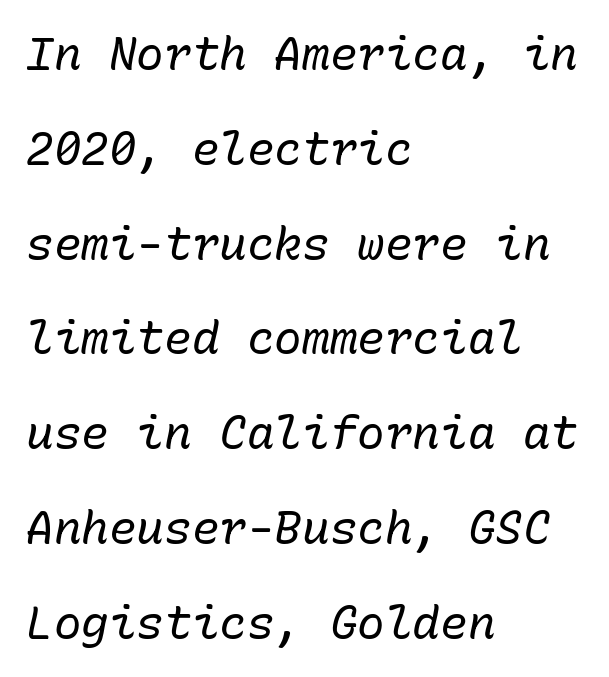
The image shows 46 px regular-weight type, italic (leaning right), monospaced; set left-aligned, loose line spacing (2.06x), normal letter spacing, not underlined; low stroke contrast and a medium x-height.
